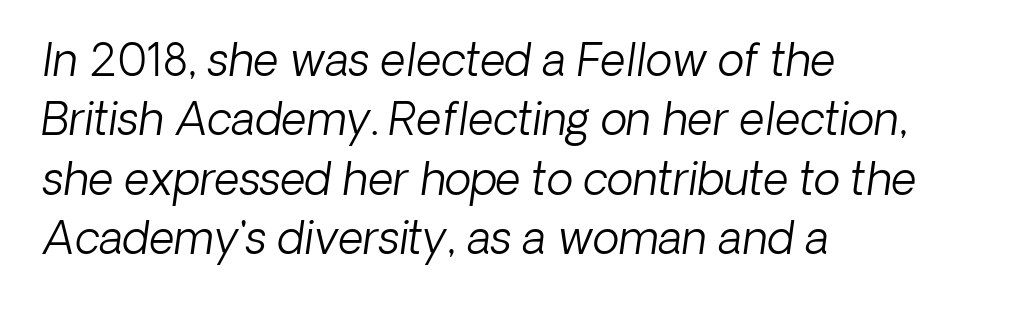
The image shows 44 px light type, italic (leaning right); set left-aligned, normal line spacing (1.35x), normal letter spacing, not underlined; low stroke contrast and a medium x-height.
